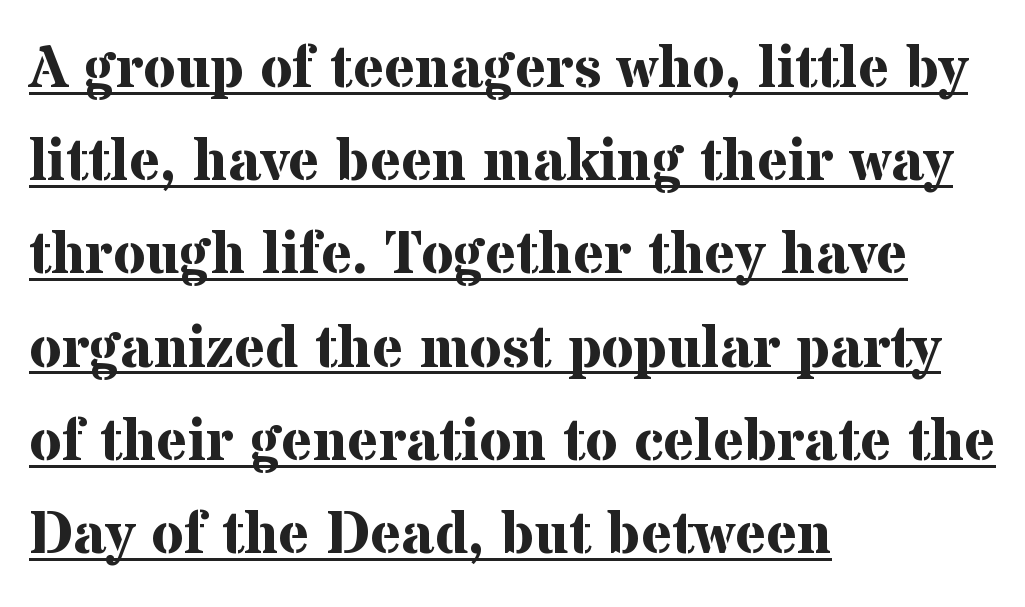
The image shows 59 px bold serif type, upright; set left-aligned, normal line spacing (1.58x), normal letter spacing, underlined; medium stroke contrast and a medium x-height.
